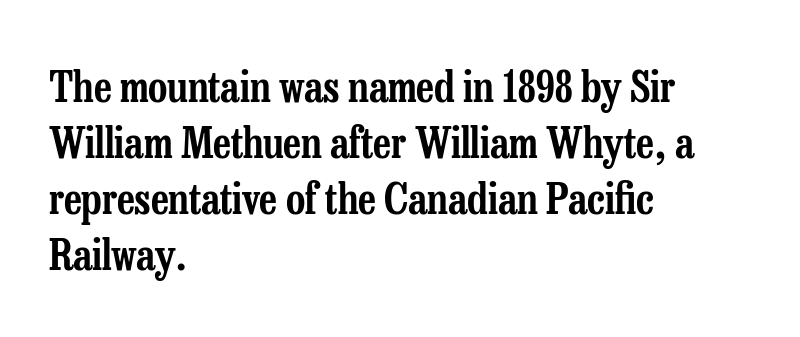
{"serif": "yes", "italic": "no", "width": "condensed", "stroke_contrast": "low", "x_height": "medium", "monospaced": "no", "underline": "no", "align": "left", "line_spacing": "normal", "line_spacing_ratio": 1.33, "letter_spacing": "normal", "letter_spacing_em": 0.0, "glyph_px": 42}
